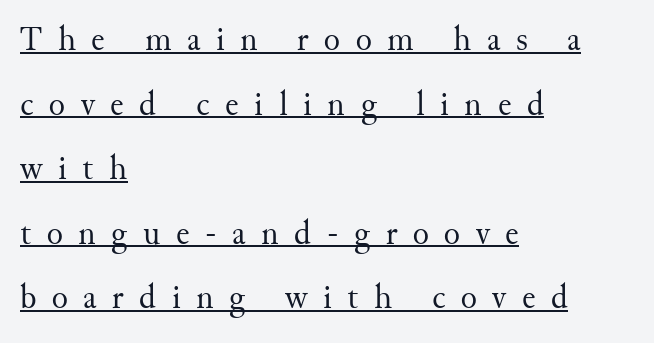
Q: Is the text bold? A: No.
Q: Is the text italic (slanted)? A: No, it is upright.
Q: Is the typeface a serif or a sans-serif typeface? A: Serif.
Q: Is the text underlined? A: Yes.
Q: How is the paragraph aligned? A: Left-aligned.
Q: Is the spacing between letters normal or unusually wide? A: Unusually wide.
Q: Is the spacing between lines tight, normal or loose? A: Loose.
Q: Width (condensed, normal, or wide)? A: Normal.
Q: Stroke contrast? A: Medium.
Q: x-height? A: Small.
Q: Monospaced? A: No.
